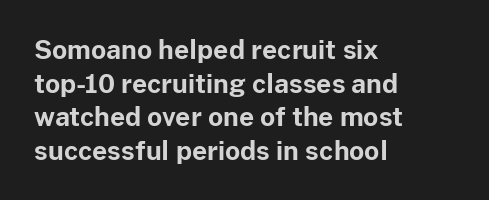
The image shows 26 px bold type, upright; set left-aligned, normal line spacing (1.29x), normal letter spacing, not underlined.
